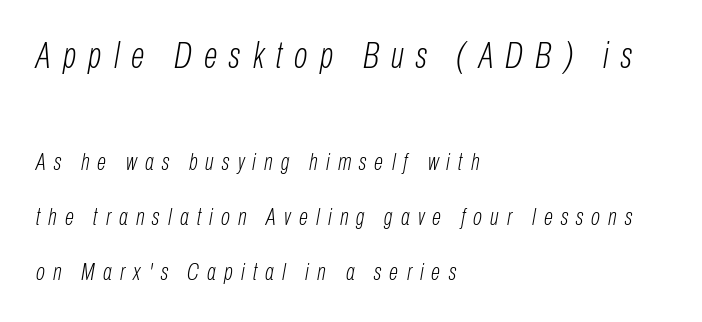
The image shows 36 px light, condensed type, italic (leaning right); set left-aligned, loose line spacing (2.3x), unusually wide letter spacing (+0.34 em), not underlined; the first (top) block is 1.5x larger; low stroke contrast and a medium x-height.
